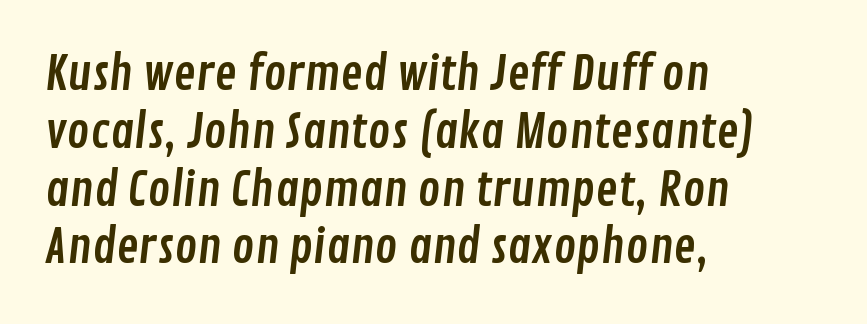
If you drew a ruler down the left edge, every line would touch it. Plain, unruled lines of type. Short note: letters normally spaced. Stroke terminals: plain, sans-serif.
